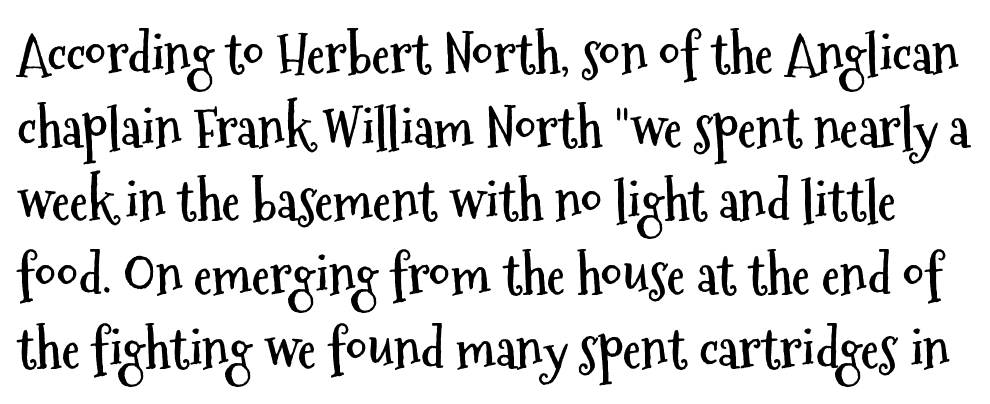
Q: Is the text bold? A: Yes.
Q: Is the text italic (slanted)? A: No, it is upright.
Q: Is the typeface a serif or a sans-serif typeface? A: Sans-serif.
Q: Is the text underlined? A: No.
Q: Is the spacing between letters normal or unusually wide? A: Normal.
Q: Is the spacing between lines tight, normal or loose? A: Normal.
Q: Width (condensed, normal, or wide)? A: Condensed.
Q: Stroke contrast? A: Medium.
Q: x-height? A: Medium.
Q: Monospaced? A: No.
